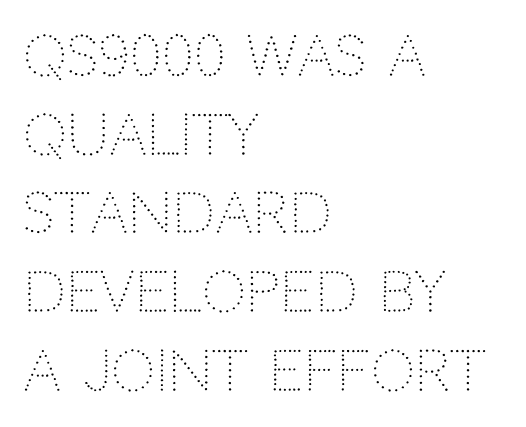
The image shows 55 px light sans-serif type, upright; set left-aligned, normal line spacing (1.43x), normal letter spacing, not underlined; low stroke contrast and a large x-height.
